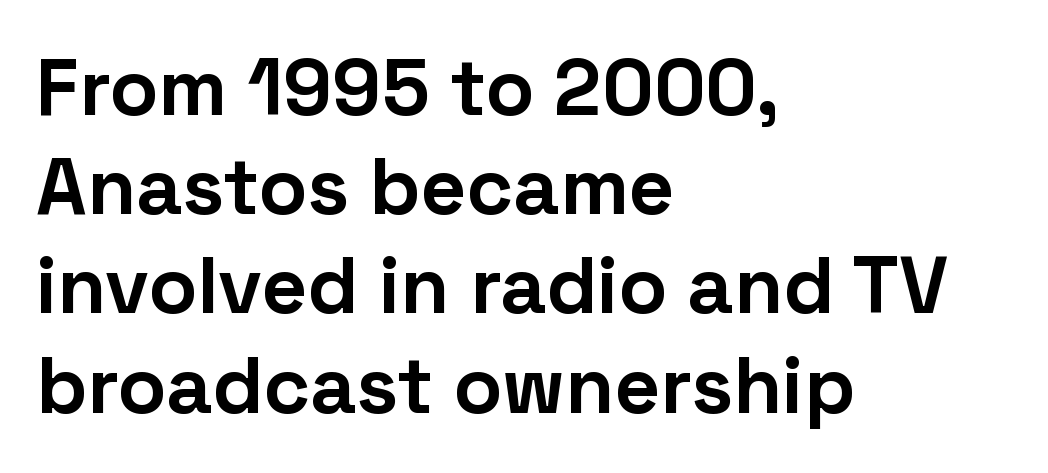
Q: Is the text bold? A: Yes.
Q: Is the text italic (slanted)? A: No, it is upright.
Q: Is the typeface a serif or a sans-serif typeface? A: Sans-serif.
Q: Is the text underlined? A: No.
Q: How is the paragraph aligned? A: Left-aligned.
Q: Is the spacing between letters normal or unusually wide? A: Normal.
Q: Width (condensed, normal, or wide)? A: Normal.
Q: Stroke contrast? A: Low.
Q: x-height? A: Medium.
Q: Monospaced? A: No.
